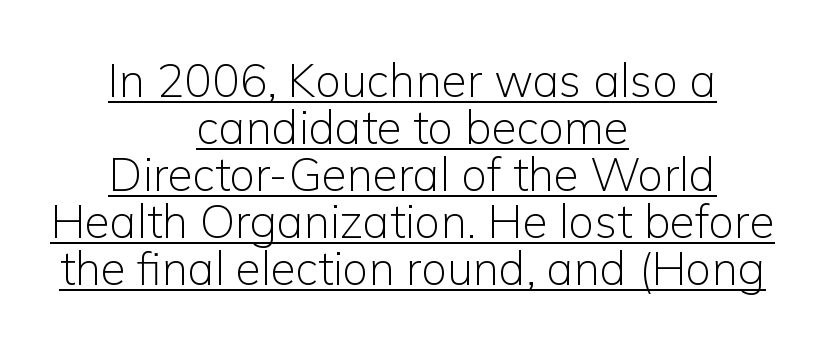
Q: Is the text bold? A: No.
Q: Is the text italic (slanted)? A: No, it is upright.
Q: Is the typeface a serif or a sans-serif typeface? A: Sans-serif.
Q: Is the text underlined? A: Yes.
Q: How is the paragraph aligned? A: Centered.
Q: Is the spacing between letters normal or unusually wide? A: Normal.
Q: Is the spacing between lines tight, normal or loose? A: Tight.
Q: Width (condensed, normal, or wide)? A: Normal.
Q: Stroke contrast? A: Low.
Q: x-height? A: Medium.
Q: Monospaced? A: No.
